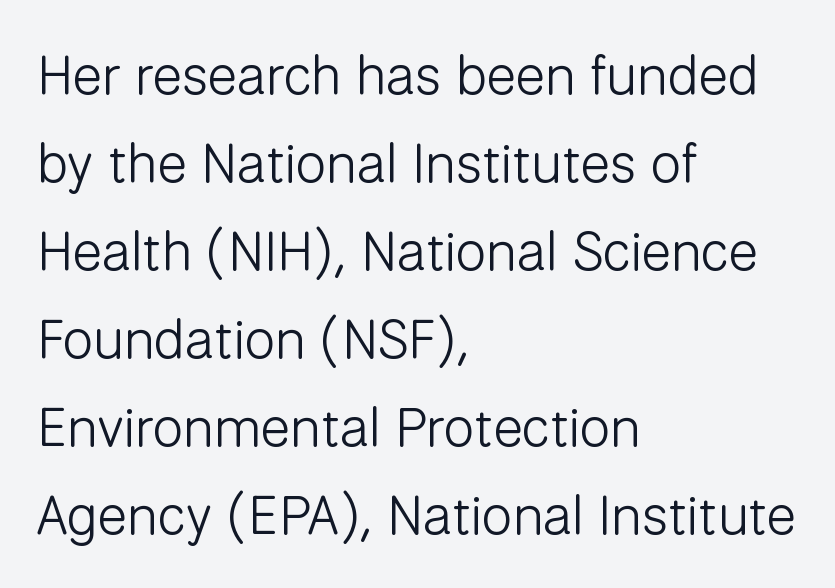
Honestly, the letter spacing is just normal — you wouldn't notice it. The font family rendered here belongs to the sans-serif group. You could not count columns in this text — the font is proportionally spaced. The baseline area is clear. Summary of vertical rhythm: regular, with standard interline spacing.
